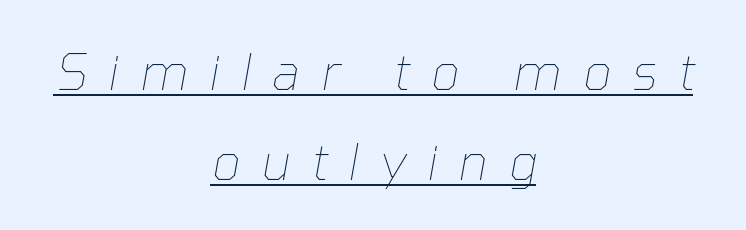
The image shows 50 px thin type, italic (leaning right); set centered, line spacing 1.8x, unusually wide letter spacing (+0.42 em), underlined; low stroke contrast and a medium x-height.
